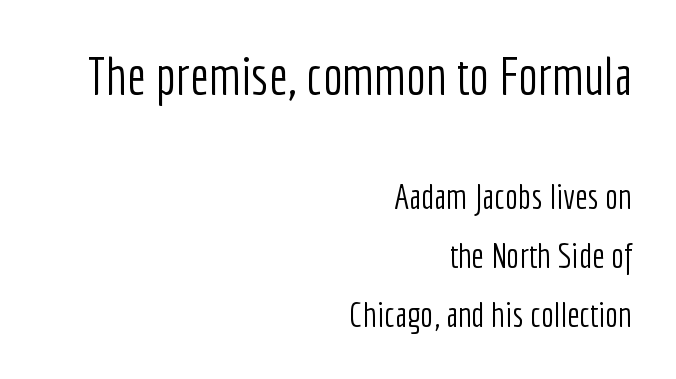
The image shows 53 px light, condensed sans-serif type, upright; set right-aligned, normal line spacing (1.68x), normal letter spacing, not underlined; the first (top) block is 1.51x larger; low stroke contrast and a medium x-height.
